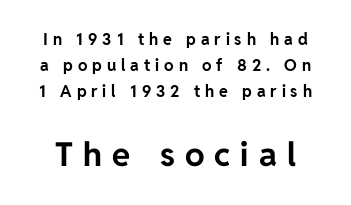
Q: Is the text bold? A: Yes.
Q: Is the text italic (slanted)? A: No, it is upright.
Q: Is the typeface a serif or a sans-serif typeface? A: Sans-serif.
Q: Is the text underlined? A: No.
Q: Is the spacing between letters normal or unusually wide? A: Unusually wide.
Q: Is the spacing between lines tight, normal or loose? A: Normal.
Q: Which block of text is set in a larger size, the first (top) or the second (bottom)? A: The second (bottom) one.
Q: Width (condensed, normal, or wide)? A: Normal.
Q: Stroke contrast? A: Low.
Q: x-height? A: Medium.
Q: Monospaced? A: No.
